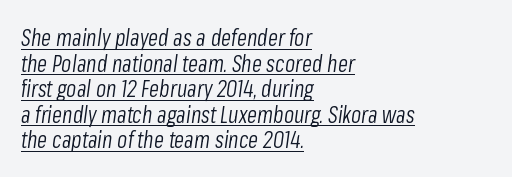
Q: Is the text bold? A: No.
Q: Is the text italic (slanted)? A: Yes, it leans right by about 8 degrees.
Q: Is the text underlined? A: Yes.
Q: How is the paragraph aligned? A: Left-aligned.
Q: Is the spacing between letters normal or unusually wide? A: Normal.
Q: Is the spacing between lines tight, normal or loose? A: Tight.
